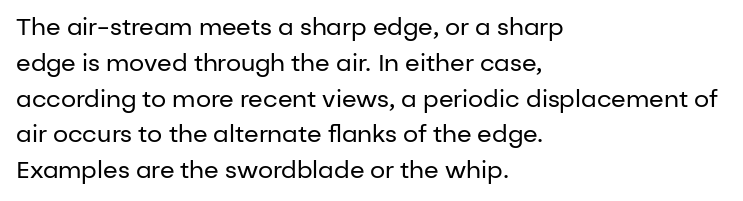
The setting favours the left margin, as ordinary paragraphs usually do. Upright lettering throughout. Letter spacing: default. No chunkiness to these letters — they're not bold.
